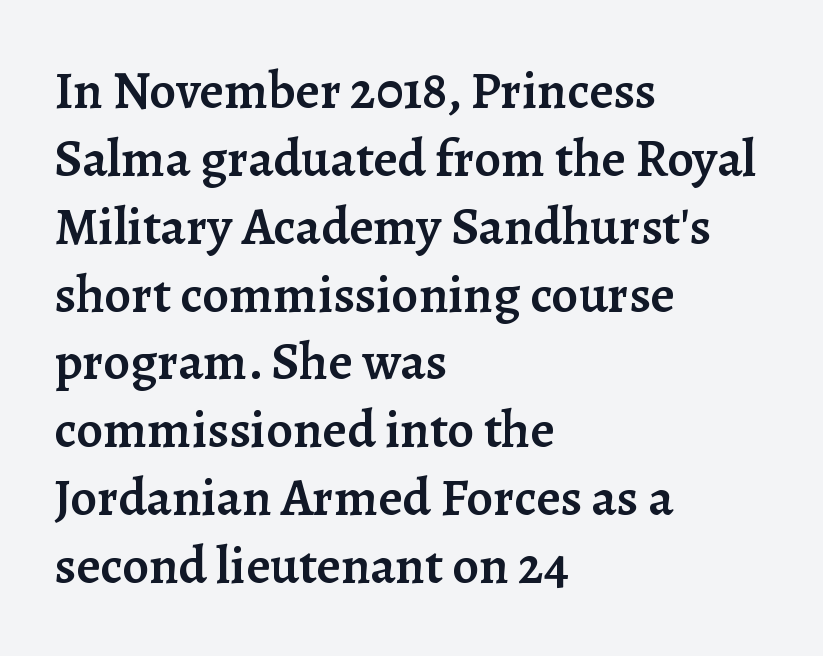
Observe the ordinary spacing: letters are neighbours, not strangers. Just letters on the line, the space beneath them empty. This is roman type, the default non-slanted kind. Here the designer chose a conventional face with non-uniform glyph widths. One-word summary of the alignment: left.
